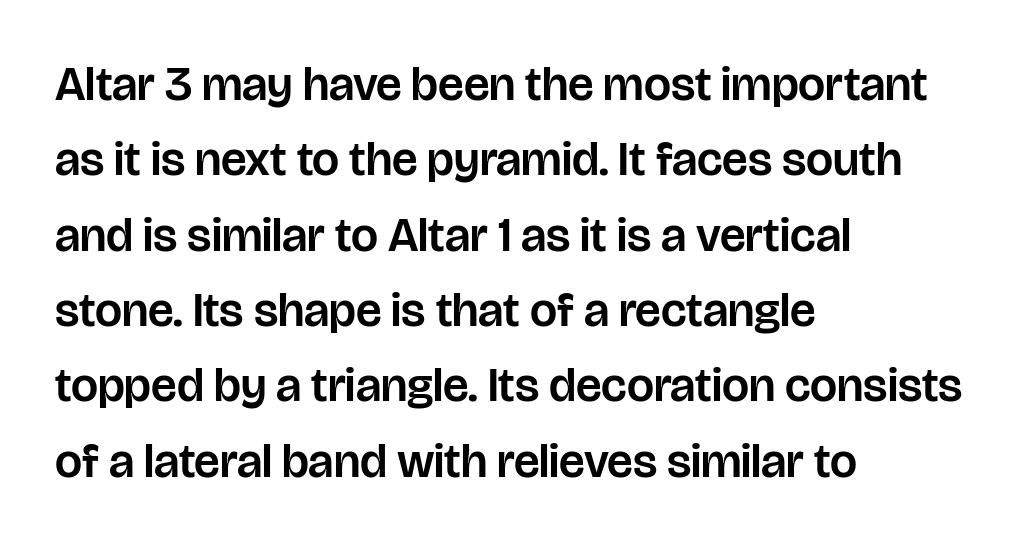
Underlining? Definitely not there. Varying glyph widths throughout — classic text-font behaviour. The glyphs in this specimen are sans serif. Nope, not italic — everything's standing straight. All the whitespace from short lines collects on the right. Each word holds together tightly as a unit, with standard inter-letter gaps.
